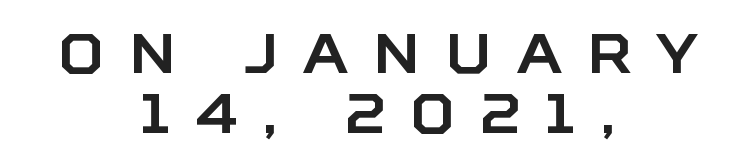
The image shows 56 px sans-serif type, upright; set centered, tight line spacing (1.07x), unusually wide letter spacing (+0.45 em), not underlined; low stroke contrast and a large x-height.
